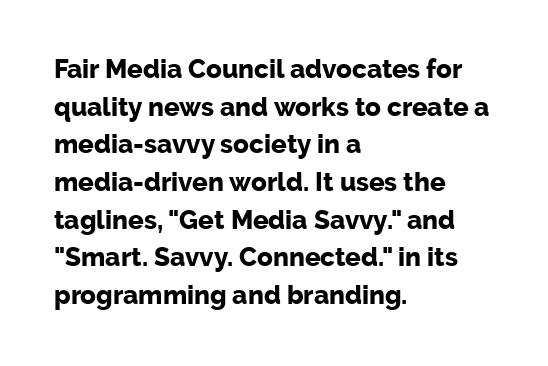
The image shows 26 px bold type, upright; set left-aligned, normal line spacing (1.45x), normal letter spacing, not underlined.
